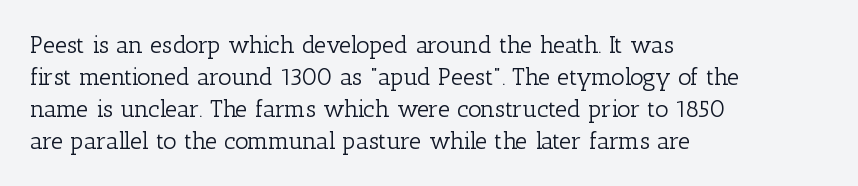
The strip under each line holds only bare page. You could call the tracking neutral — neither tight nor loose. Where is the straight margin? On the left. Upright lettering throughout. The weight tops out at a normal text grade.
